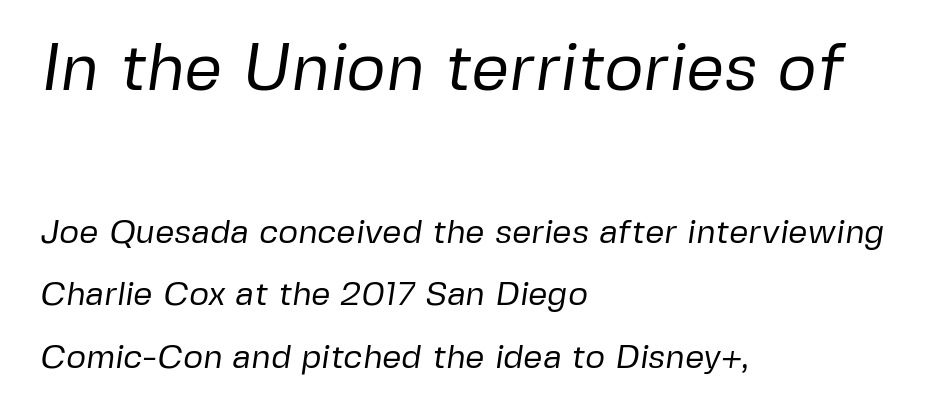
The image shows 67 px regular-weight sans-serif type; set left-aligned, line spacing 1.85x, normal letter spacing, not underlined; the first (top) block is 1.97x larger; low stroke contrast and a medium x-height.
